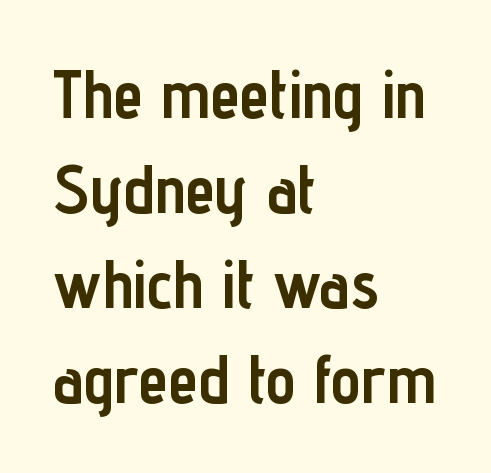
Q: Is the text bold? A: Yes.
Q: Is the text italic (slanted)? A: No, it is upright.
Q: Is the typeface a serif or a sans-serif typeface? A: Sans-serif.
Q: Is the text underlined? A: No.
Q: How is the paragraph aligned? A: Left-aligned.
Q: Is the spacing between letters normal or unusually wide? A: Normal.
Q: Is the spacing between lines tight, normal or loose? A: Normal.
Q: Width (condensed, normal, or wide)? A: Condensed.
Q: Stroke contrast? A: Low.
Q: x-height? A: Medium.
Q: Monospaced? A: No.
